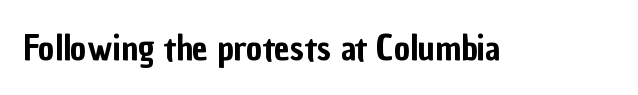
Q: Is the text italic (slanted)? A: No, it is upright.
Q: Is the typeface a serif or a sans-serif typeface? A: Sans-serif.
Q: Is the text underlined? A: No.
Q: Is the spacing between letters normal or unusually wide? A: Normal.
Q: Width (condensed, normal, or wide)? A: Condensed.
Q: Stroke contrast? A: Low.
Q: x-height? A: Medium.
Q: Monospaced? A: No.
